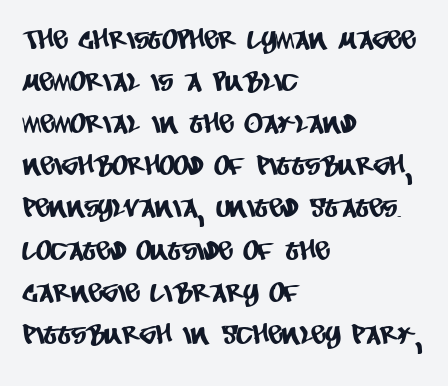
The image shows 27 px text type; set left-aligned, normal line spacing (1.56x), normal letter spacing, not underlined.
